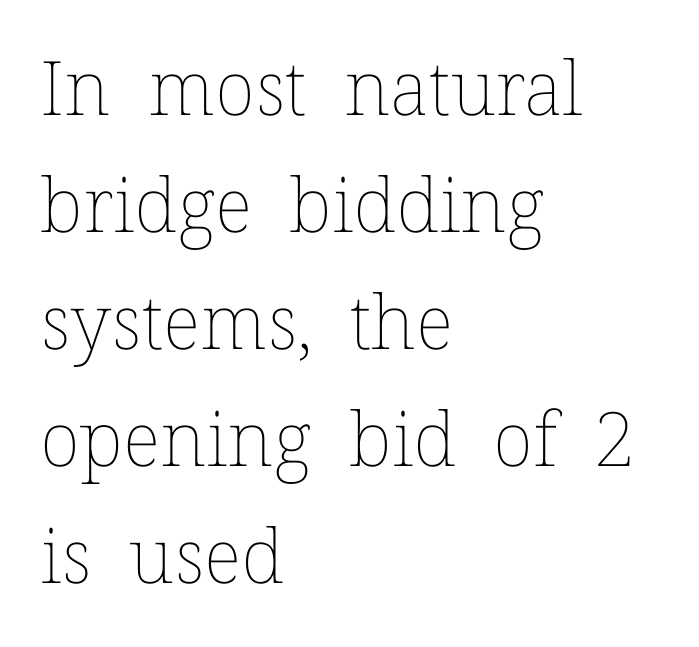
The font's upright variant was chosen for this text. Counters stay open thanks to moderate or lighter strokes. This block has exactly the height ordinary leading produces. Descenders hang freely into open space. Line starts are locked; line ends wander. The passage shown is typed in a proportional face where columns would drift.
